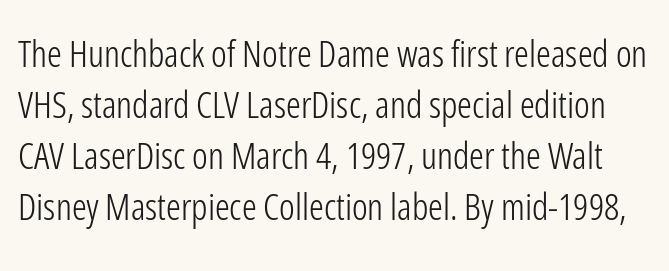
Q: Is the text bold? A: No.
Q: Is the text italic (slanted)? A: No, it is upright.
Q: Is the typeface a serif or a sans-serif typeface? A: Sans-serif.
Q: Is the text underlined? A: No.
Q: Is the spacing between letters normal or unusually wide? A: Normal.
Q: Is the spacing between lines tight, normal or loose? A: Normal.
Q: Width (condensed, normal, or wide)? A: Condensed.
Q: Stroke contrast? A: Low.
Q: x-height? A: Medium.
Q: Monospaced? A: No.
